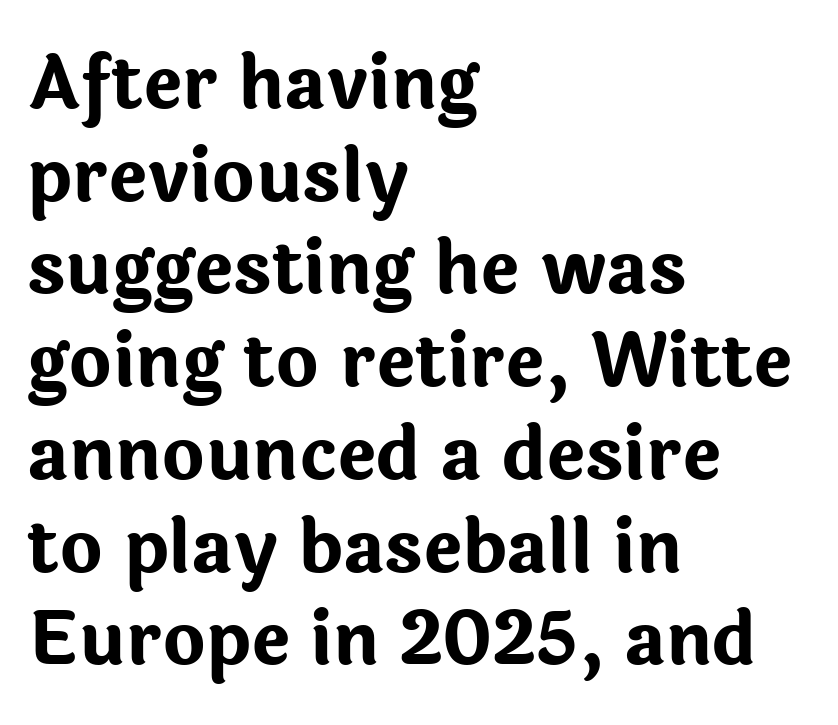
Typographic density is high because the face is bold. Baseline-to-baseline distance is the conventional proportion of letter height. This sample has the flowing, uneven cadence of proportional lettering. Compared with typical body copy, the letter spacing here is the same. The type sits square on the baseline with zero lean.
